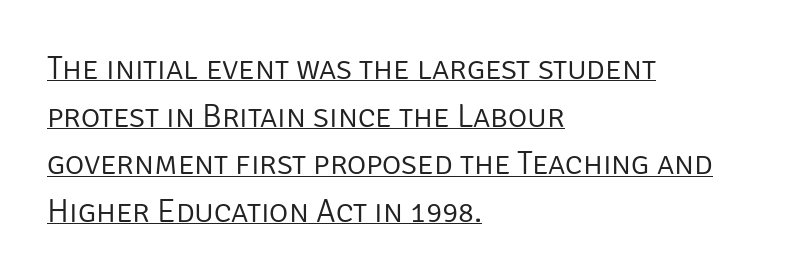
Q: Is the text bold? A: No.
Q: Is the text italic (slanted)? A: No, it is upright.
Q: Is the typeface a serif or a sans-serif typeface? A: Sans-serif.
Q: Is the text underlined? A: Yes.
Q: How is the paragraph aligned? A: Left-aligned.
Q: Is the spacing between letters normal or unusually wide? A: Normal.
Q: Is the spacing between lines tight, normal or loose? A: Normal.
Q: Width (condensed, normal, or wide)? A: Normal.
Q: Stroke contrast? A: Low.
Q: x-height? A: Large.
Q: Monospaced? A: No.
